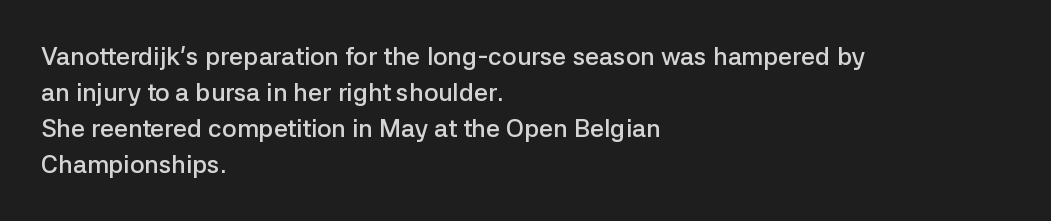
{"italic": "no", "bold": "semi", "underline": "no", "align": "left", "line_spacing": "normal", "line_spacing_ratio": 1.44, "letter_spacing": "normal", "letter_spacing_em": 0.0, "glyph_px": 25}
